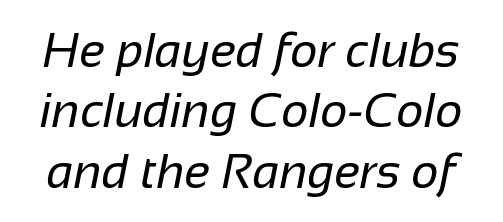
The image shows 48 px regular-weight sans-serif type; set normal line spacing (1.26x), normal letter spacing, not underlined; low stroke contrast and a medium x-height.
